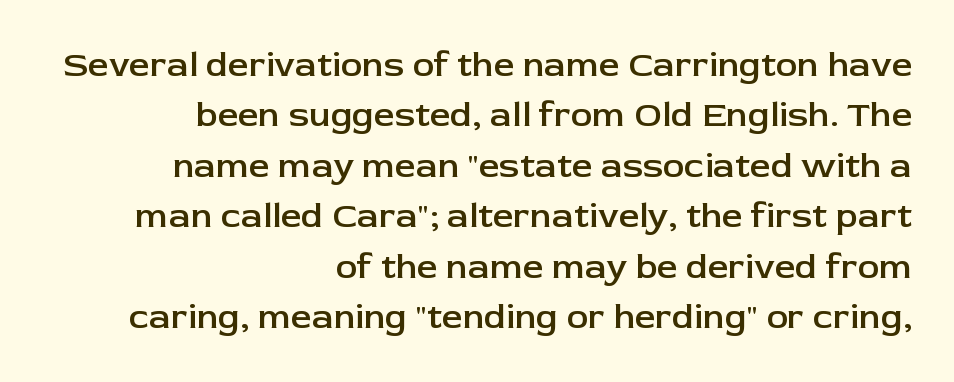
Is the letter spacing exaggerated? No — it looks like the ordinary default. The glyphs have the mass of a demibold cut, below bold. The rag falls on the left side of this text block. Is there any slant? The stems are plumb. Bare-footed words on every line. Looks like regular typesetting: each glyph gets only the width it needs.
